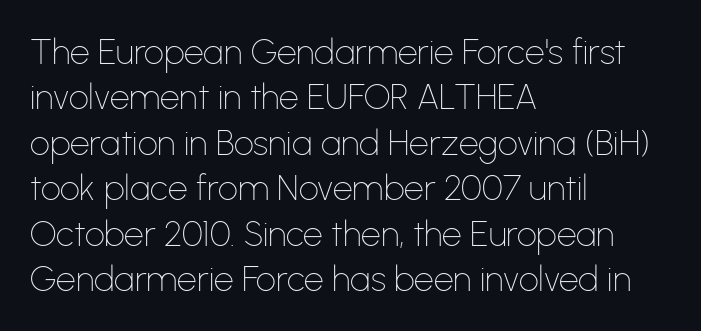
Nothing sits at the stroke ends, so this counts as sans-serif. These lines are rendered in a variable-pitch font. This is roman type, the default non-slanted kind. The line texture is even and compact thanks to regular tracking. The leading is moderate, giving the passage an even texture.
